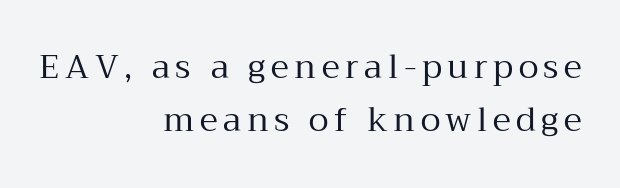
{"serif": "yes", "italic": "no", "bold": "no", "weight": "regular", "width": "normal", "stroke_contrast": "medium", "x_height": "medium", "monospaced": "no", "underline": "no", "align": "right", "line_spacing": "normal", "line_spacing_ratio": 1.61, "glyph_px": 33}
